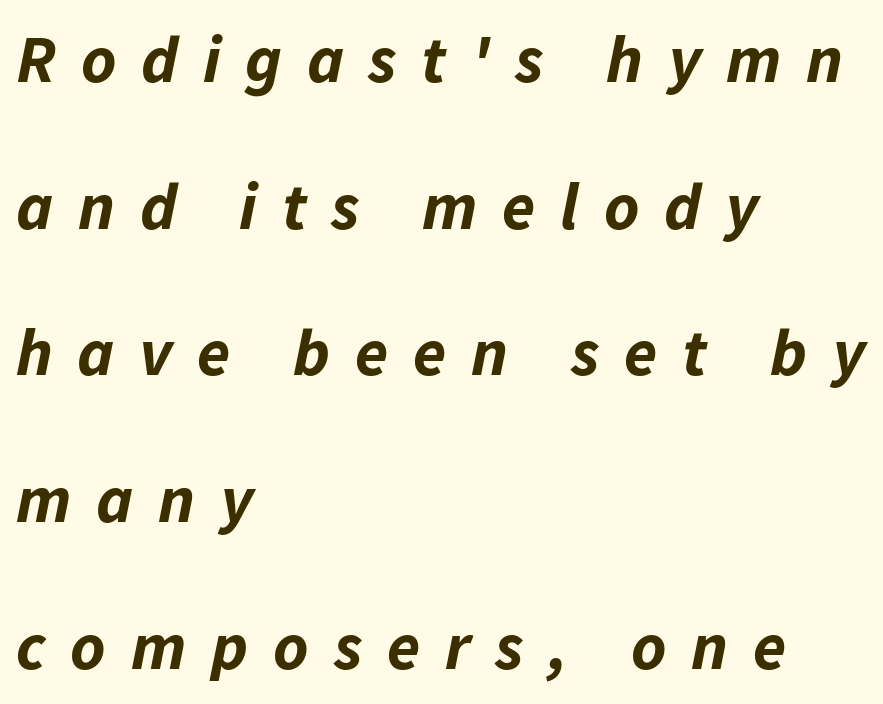
The image shows 67 px bold type, italic (leaning right); set left-aligned, loose line spacing (2.19x), unusually wide letter spacing (+0.37 em), not underlined; low stroke contrast and a medium x-height.
